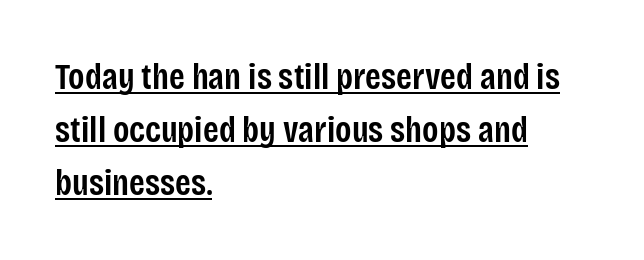
The image shows 36 px semibold, condensed sans-serif type, upright; set left-aligned, normal line spacing (1.47x), normal letter spacing, underlined; low stroke contrast and a large x-height.
